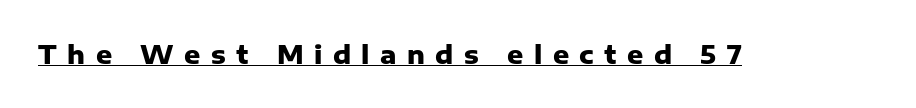
The image shows 25 px bold type, upright; set unusually wide letter spacing (+0.42 em), underlined.
